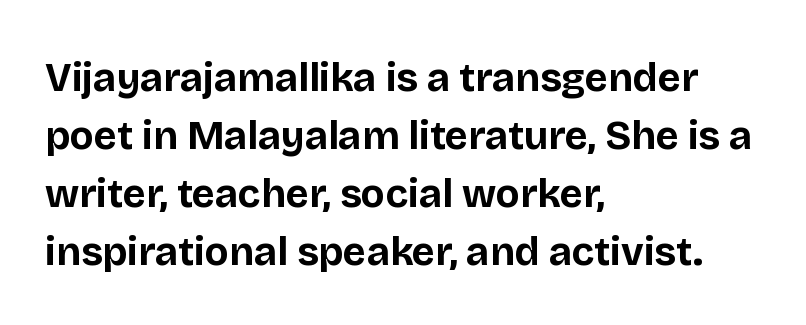
{"serif": "no", "italic": "no", "bold": "yes", "weight": "bold", "width": "normal", "stroke_contrast": "low", "x_height": "large", "monospaced": "no", "underline": "no", "align": "left", "line_spacing": "normal", "line_spacing_ratio": 1.45, "letter_spacing": "normal", "letter_spacing_em": 0.0, "glyph_px": 40}
